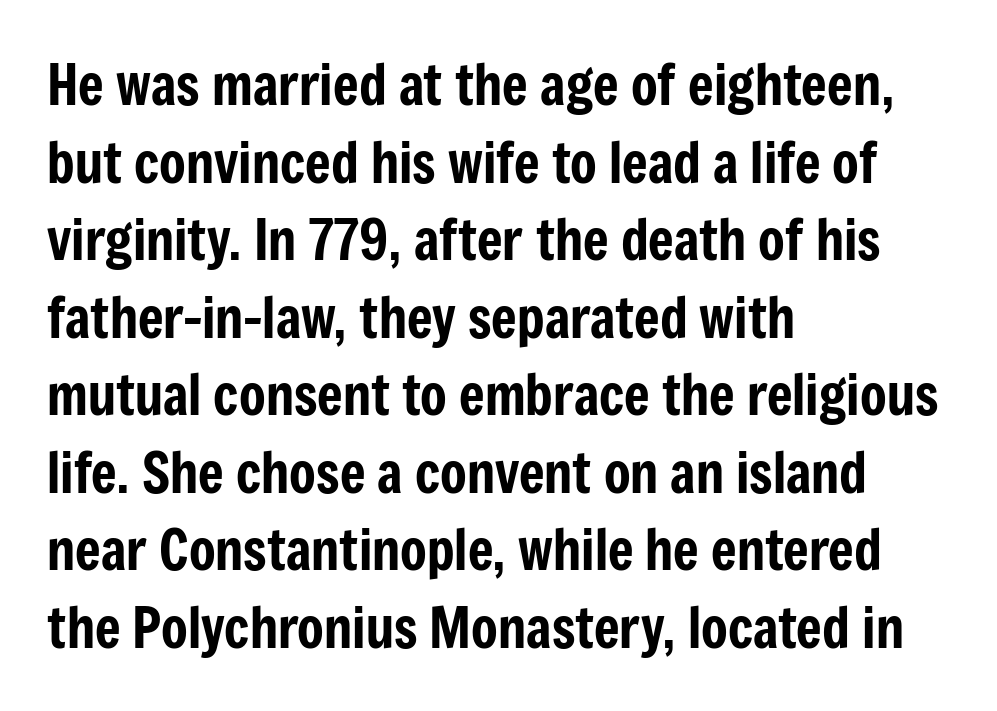
{"serif": "no", "italic": "no", "width": "condensed", "stroke_contrast": "low", "x_height": "medium", "monospaced": "no", "underline": "no", "align": "left", "line_spacing": "normal", "line_spacing_ratio": 1.41, "letter_spacing": "normal", "letter_spacing_em": 0.0, "glyph_px": 55}
